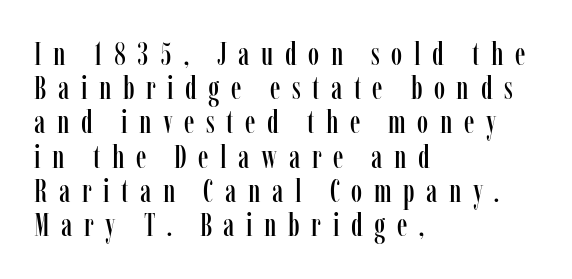
{"serif": "yes", "italic": "no", "width": "condensed", "stroke_contrast": "low", "x_height": "medium", "monospaced": "no", "underline": "no", "align": "left", "line_spacing": "tight", "line_spacing_ratio": 1.07, "letter_spacing": "wide", "letter_spacing_em": 0.36, "glyph_px": 32}
